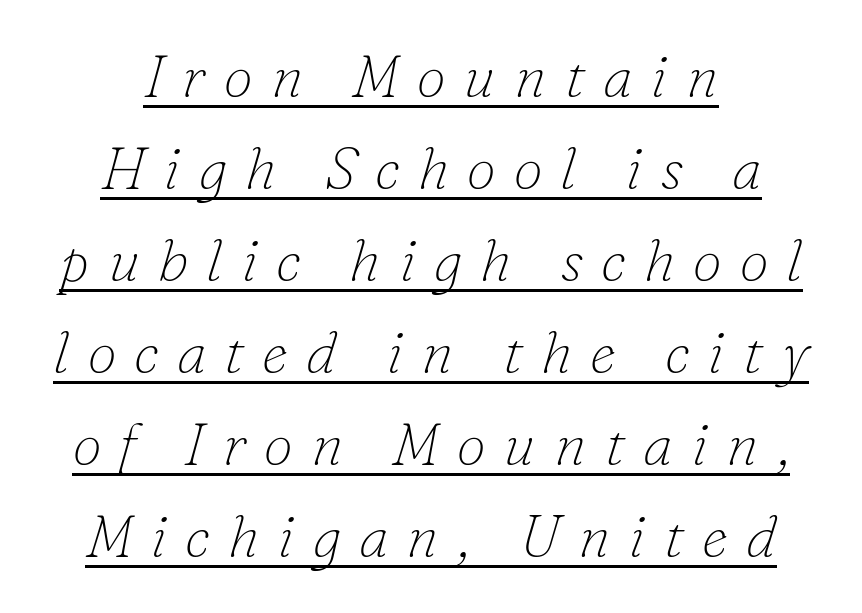
Q: Is the text bold? A: No.
Q: Is the text italic (slanted)? A: Yes, it leans right by about 16 degrees.
Q: Is the typeface a serif or a sans-serif typeface? A: Serif.
Q: Is the text underlined? A: Yes.
Q: How is the paragraph aligned? A: Centered.
Q: Is the spacing between letters normal or unusually wide? A: Unusually wide.
Q: Is the spacing between lines tight, normal or loose? A: Normal.
Q: Width (condensed, normal, or wide)? A: Normal.
Q: Stroke contrast? A: Low.
Q: x-height? A: Small.
Q: Monospaced? A: No.
